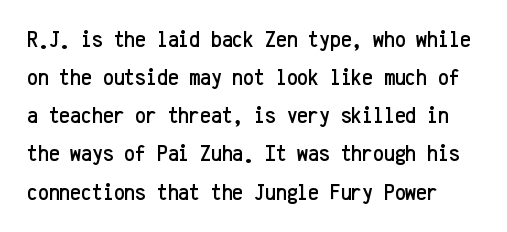
Bare-footed words on every line. The rendering uses a moderate line-height, typical for paragraphs. Upright lettering throughout. There is no visible air inserted between adjacent glyphs.
